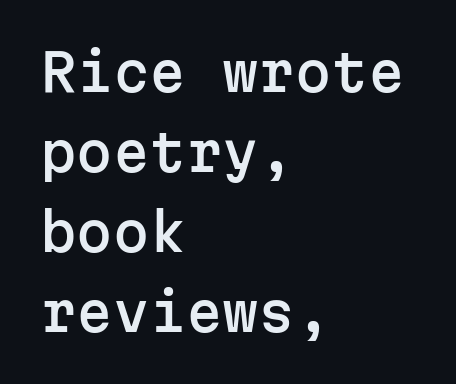
The letterforms sit shoulder to shoulder at normal distance. The rows are spaced the way most documents space them. Caption: multi-line text, flush left, ragged right. Italic? Not at all — the glyphs are vertical. Spacing verdict: monospaced, one width for all characters. These lines are composed in type without serifs.
